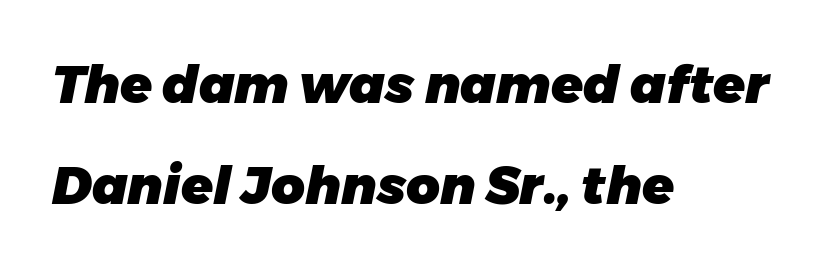
Q: Is the text bold? A: Yes.
Q: Is the text italic (slanted)? A: Yes, it leans right by about 11 degrees.
Q: Is the text underlined? A: No.
Q: How is the paragraph aligned? A: Left-aligned.
Q: Is the spacing between letters normal or unusually wide? A: Normal.
Q: Is the spacing between lines tight, normal or loose? A: Loose.
Q: Width (condensed, normal, or wide)? A: Normal.
Q: Stroke contrast? A: Low.
Q: x-height? A: Medium.
Q: Monospaced? A: No.
